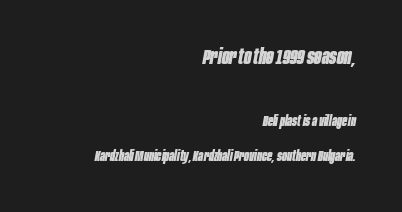
The image shows 22 px bold type, italic (leaning right); set right-aligned, loose line spacing (2.31x), normal letter spacing, not underlined; the first (top) block is 1.47x larger.
